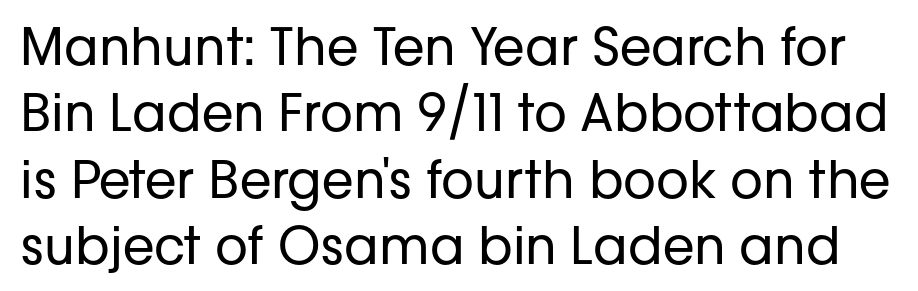
{"serif": "no", "italic": "no", "bold": "no", "weight": "regular", "width": "normal", "stroke_contrast": "low", "x_height": "medium", "monospaced": "no", "underline": "no", "line_spacing": "normal", "line_spacing_ratio": 1.3, "letter_spacing": "normal", "letter_spacing_em": 0.0, "glyph_px": 51}
